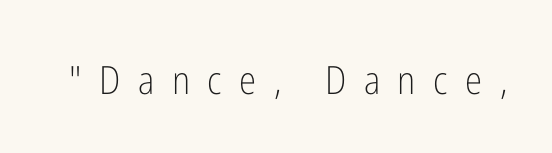
Heaviness? Minimal to ordinary, like unemphasized prose. A roman cut, with each character standing at attention. Just letters on the line, the space beneath them empty. The face used here is proportionally spaced, like ordinary book or web type. Font category for this specimen: sans-serif. Tracking here is generous; glyphs stand well apart from one another.
